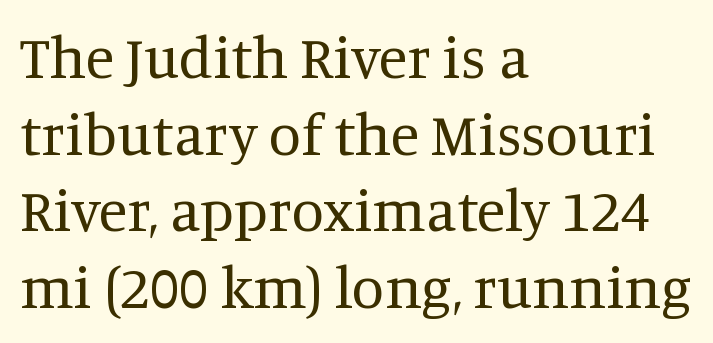
Q: Is the text bold? A: No.
Q: Is the text italic (slanted)? A: No, it is upright.
Q: Is the typeface a serif or a sans-serif typeface? A: Serif.
Q: Is the text underlined? A: No.
Q: How is the paragraph aligned? A: Left-aligned.
Q: Is the spacing between letters normal or unusually wide? A: Normal.
Q: Is the spacing between lines tight, normal or loose? A: Normal.
Q: Width (condensed, normal, or wide)? A: Normal.
Q: Stroke contrast? A: Medium.
Q: x-height? A: Large.
Q: Monospaced? A: No.
